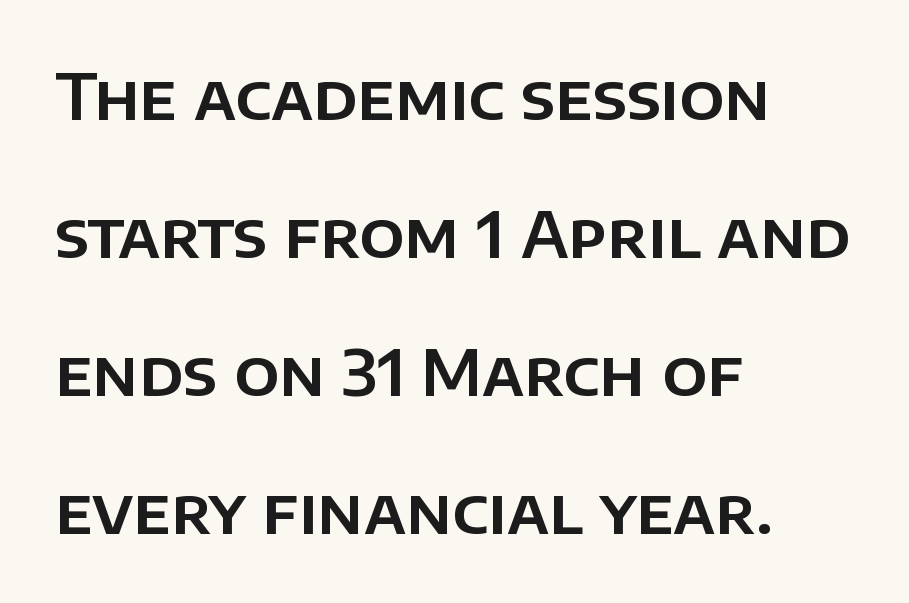
{"serif": "no", "italic": "no", "width": "normal", "stroke_contrast": "low", "x_height": "large", "monospaced": "no", "underline": "no", "align": "left", "line_spacing": "loose", "line_spacing_ratio": 2.19, "letter_spacing": "normal", "letter_spacing_em": 0.0, "glyph_px": 63}
